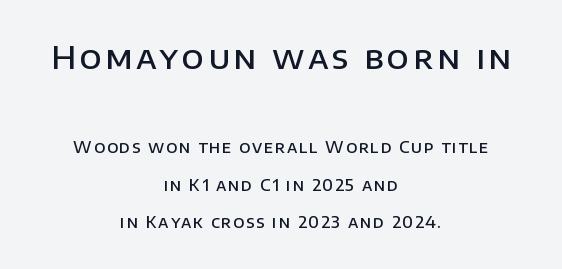
The image shows 32 px semibold sans-serif type, upright; set centered, loose line spacing (2.34x), not underlined; the first (top) block is 2.0x larger; low stroke contrast and a large x-height.
